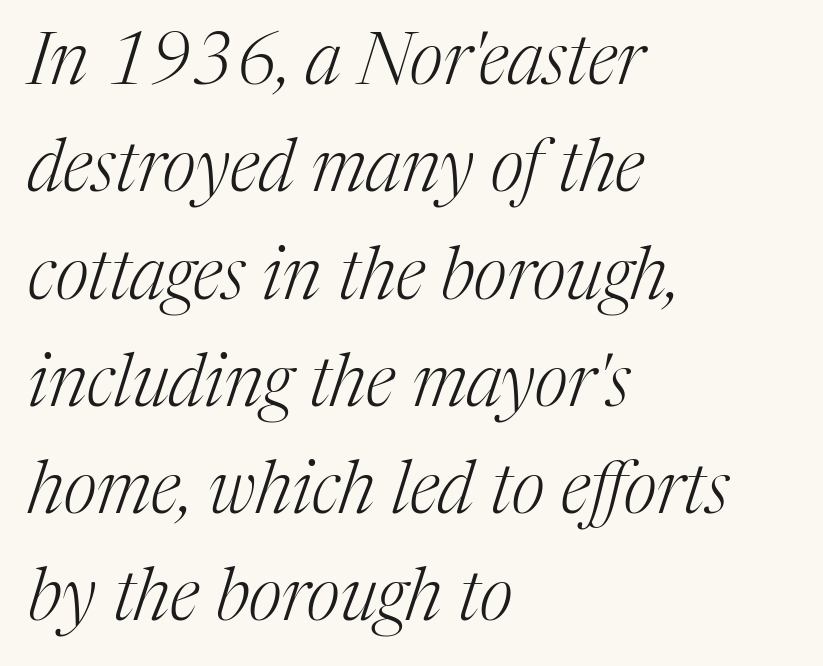
Students, note that the glyphs here touch the page at normal intervals. Here the designer chose a conventional face with non-uniform glyph widths. The string is rendered with underlining switched off. Line starts are locked; line ends wander. The designer went with a serif here, giving each stem small feet.
